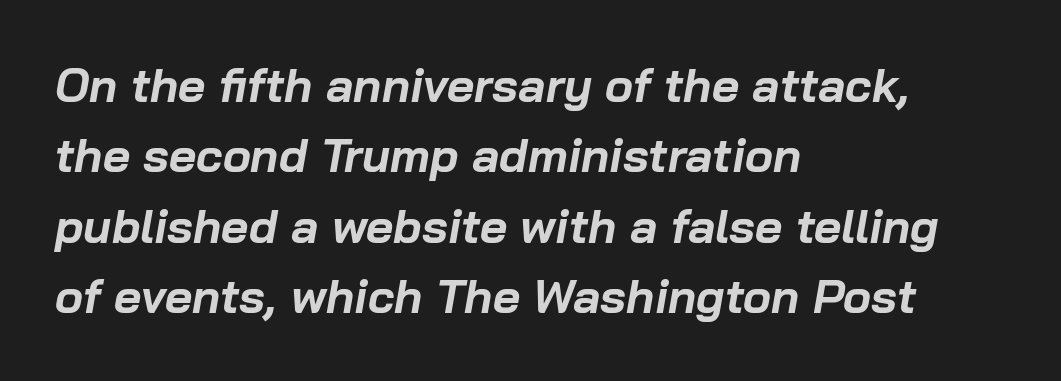
Q: Is the text bold? A: Yes.
Q: Is the text italic (slanted)? A: Yes, it leans right by about 10 degrees.
Q: Is the text underlined? A: No.
Q: How is the paragraph aligned? A: Left-aligned.
Q: Is the spacing between letters normal or unusually wide? A: Normal.
Q: Is the spacing between lines tight, normal or loose? A: Normal.
Q: Width (condensed, normal, or wide)? A: Normal.
Q: Stroke contrast? A: Low.
Q: x-height? A: Medium.
Q: Monospaced? A: No.
